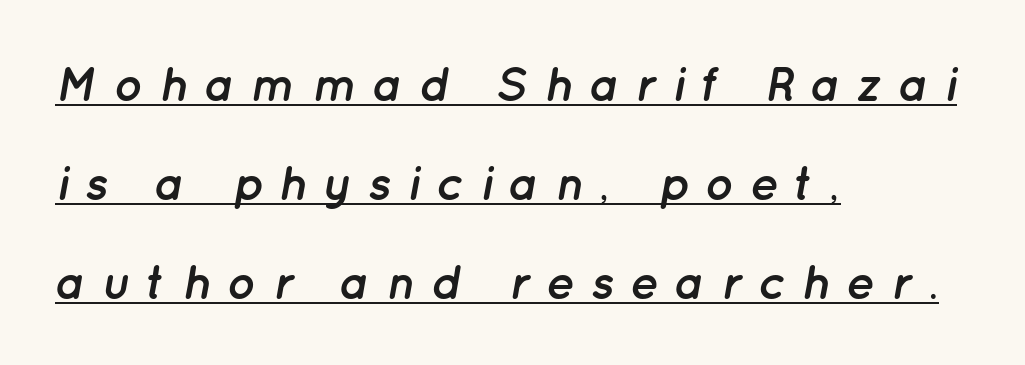
Q: Is the text bold? A: Yes.
Q: Is the text italic (slanted)? A: Yes, it leans right by about 12 degrees.
Q: Is the text underlined? A: Yes.
Q: How is the paragraph aligned? A: Left-aligned.
Q: Is the spacing between letters normal or unusually wide? A: Unusually wide.
Q: Is the spacing between lines tight, normal or loose? A: Loose.
Q: Width (condensed, normal, or wide)? A: Normal.
Q: Stroke contrast? A: Low.
Q: x-height? A: Medium.
Q: Monospaced? A: No.
